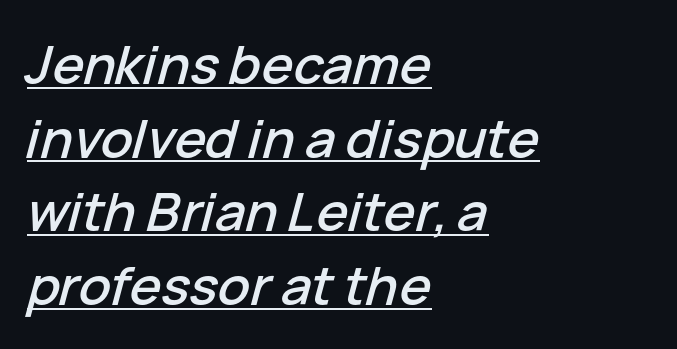
The image shows 53 px text type, italic (leaning right); set left-aligned, normal line spacing (1.39x), normal letter spacing, underlined; low stroke contrast and a medium x-height.
